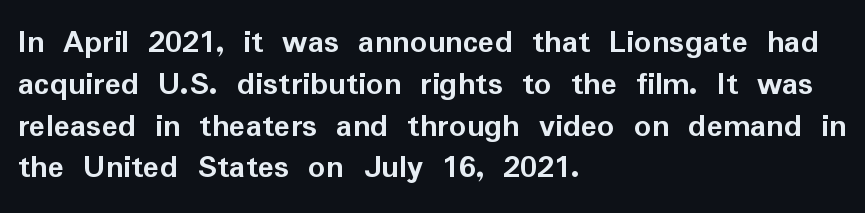
Q: Is the text bold? A: Yes.
Q: Is the text italic (slanted)? A: No, it is upright.
Q: Is the typeface a serif or a sans-serif typeface? A: Sans-serif.
Q: Is the text underlined? A: No.
Q: How is the paragraph aligned? A: Left-aligned.
Q: Is the spacing between letters normal or unusually wide? A: Normal.
Q: Width (condensed, normal, or wide)? A: Normal.
Q: Stroke contrast? A: Low.
Q: x-height? A: Medium.
Q: Monospaced? A: No.
